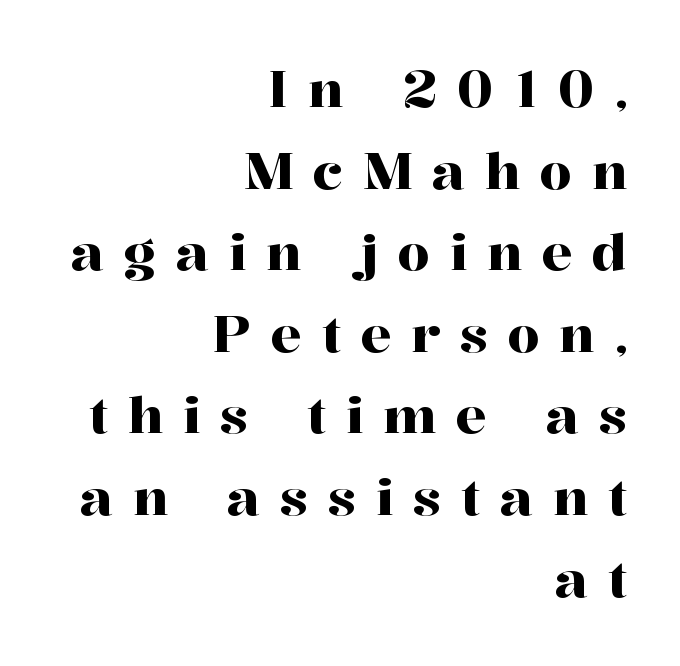
Q: Is the text italic (slanted)? A: No, it is upright.
Q: Is the typeface a serif or a sans-serif typeface? A: Serif.
Q: Is the text underlined? A: No.
Q: How is the paragraph aligned? A: Right-aligned.
Q: Is the spacing between letters normal or unusually wide? A: Unusually wide.
Q: Is the spacing between lines tight, normal or loose? A: Normal.
Q: Width (condensed, normal, or wide)? A: Normal.
Q: Stroke contrast? A: High.
Q: x-height? A: Medium.
Q: Monospaced? A: No.
